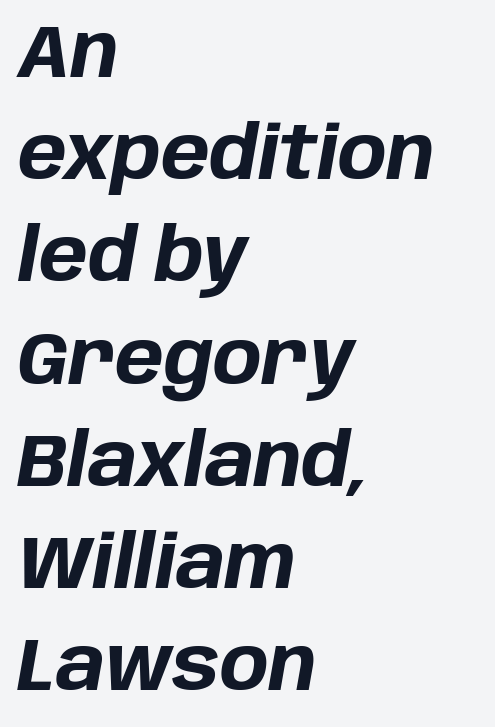
{"italic": "yes", "lean": "right", "slant_degrees": 10, "bold": "yes", "weight": "bold", "width": "normal", "stroke_contrast": "low", "x_height": "large", "monospaced": "no", "underline": "no", "align": "left", "line_spacing": "normal", "line_spacing_ratio": 1.4, "letter_spacing": "normal", "letter_spacing_em": 0.0, "glyph_px": 73}
